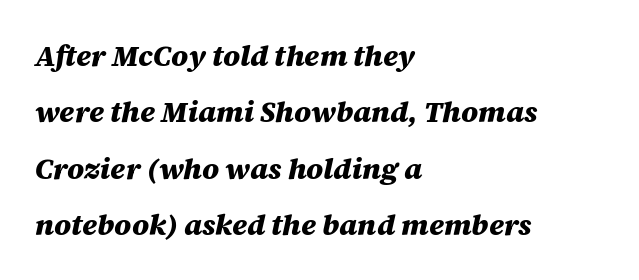
The image shows 29 px heavy type, italic (leaning right); set left-aligned, loose line spacing (1.94x), normal letter spacing, not underlined; medium stroke contrast and a large x-height.
